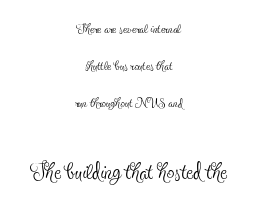
The image shows 31 px thin, condensed serif type; set centered, loose line spacing (2.06x), normal letter spacing, not underlined; the second (bottom) block is 1.72x larger; a small x-height.
